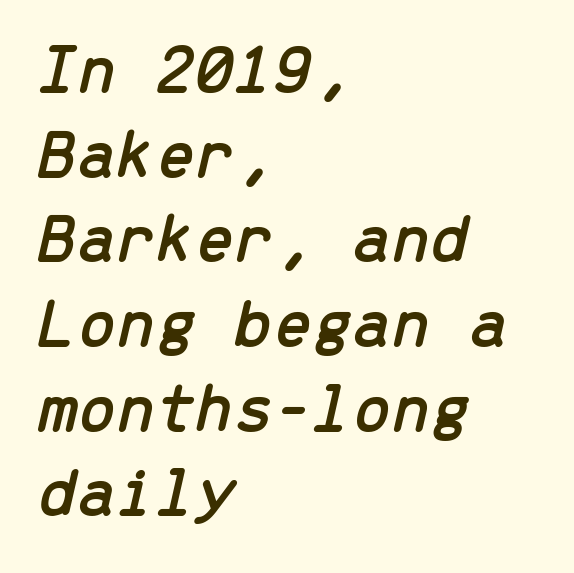
These lines are set flush left with a ragged right edge. Italic: yes, the glyphs are oblique. A typesetter would call this monospace, since all characters share one set width. This sample uses plain, unmodified letter spacing. Check under the words: just untouched page.
